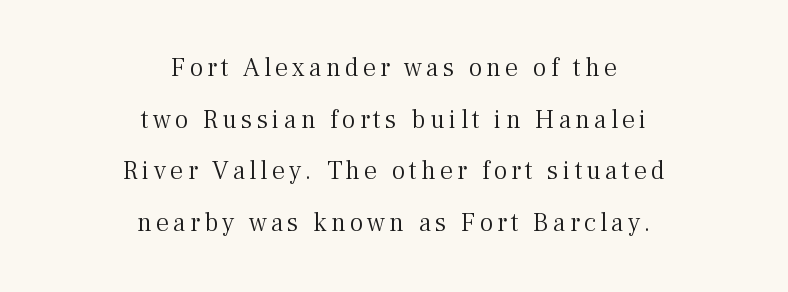
{"italic": "no", "bold": "no", "underline": "no", "align": "center", "line_spacing": "loose", "line_spacing_ratio": 1.99, "glyph_px": 26}
